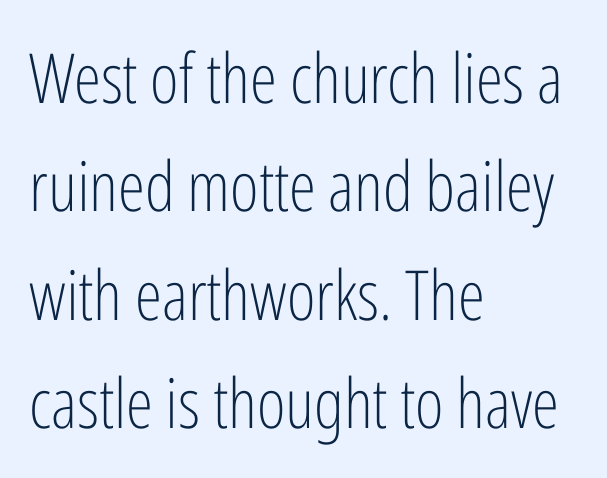
{"serif": "no", "italic": "no", "bold": "no", "weight": "light", "width": "condensed", "stroke_contrast": "low", "x_height": "medium", "monospaced": "no", "underline": "no", "align": "left", "line_spacing": "normal", "line_spacing_ratio": 1.57, "letter_spacing": "normal", "letter_spacing_em": 0.0, "glyph_px": 69}
